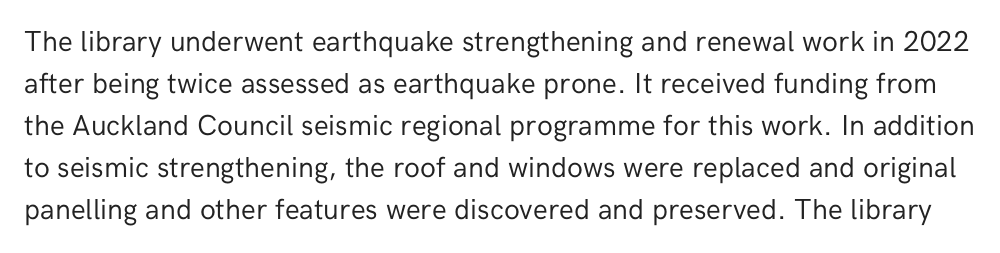
The image shows 29 px regular-weight sans-serif type, upright; set normal line spacing (1.45x), normal letter spacing, not underlined; low stroke contrast and a medium x-height.
